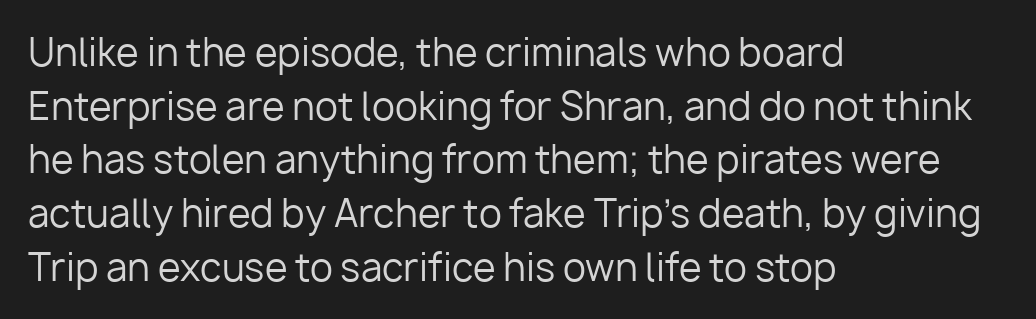
{"serif": "no", "italic": "no", "bold": "no", "weight": "regular", "width": "normal", "stroke_contrast": "low", "x_height": "medium", "monospaced": "no", "underline": "no", "align": "left", "line_spacing": "normal", "line_spacing_ratio": 1.45, "letter_spacing": "normal", "letter_spacing_em": 0.0, "glyph_px": 37}
